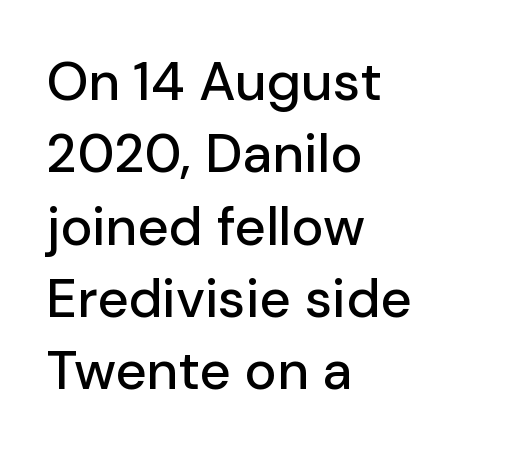
The image shows 54 px sans-serif type, upright; set left-aligned, normal line spacing (1.34x), normal letter spacing, not underlined; low stroke contrast and a medium x-height.
